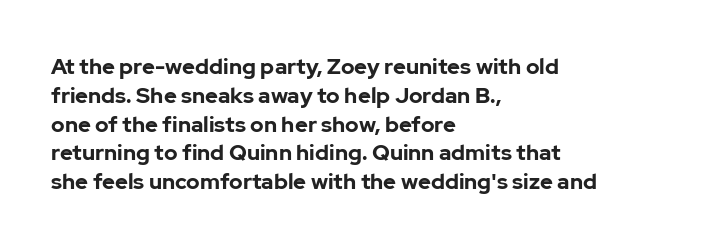
The image shows 22 px bold type, upright; set left-aligned, normal line spacing (1.31x), normal letter spacing, not underlined.
